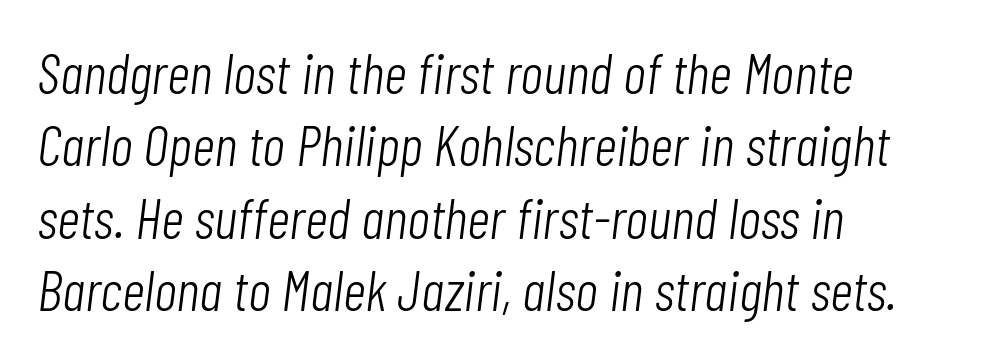
Q: Is the text bold? A: No.
Q: Is the text italic (slanted)? A: Yes, it leans right by about 7 degrees.
Q: Is the text underlined? A: No.
Q: How is the paragraph aligned? A: Left-aligned.
Q: Is the spacing between letters normal or unusually wide? A: Normal.
Q: Is the spacing between lines tight, normal or loose? A: Normal.
Q: Width (condensed, normal, or wide)? A: Condensed.
Q: Stroke contrast? A: Low.
Q: x-height? A: Medium.
Q: Monospaced? A: No.
